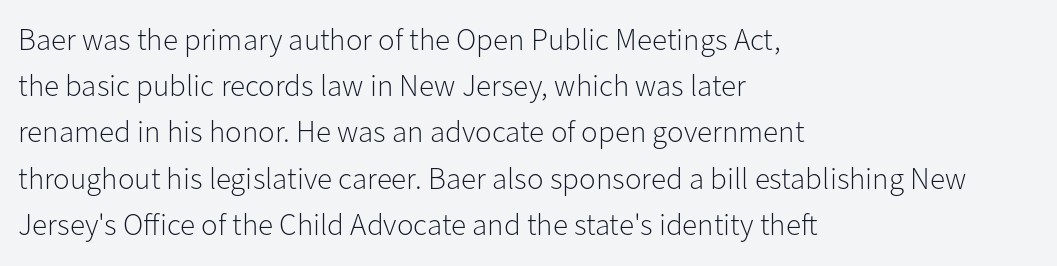
This rendering leaves character spacing at its baseline value. Serif or sans? Sans — the stroke terminals are bare. Line beginnings align vertically; line endings do not. If you drew a line through each stem, it would be perfectly vertical. Stem width sits at or under what a default text font uses.
